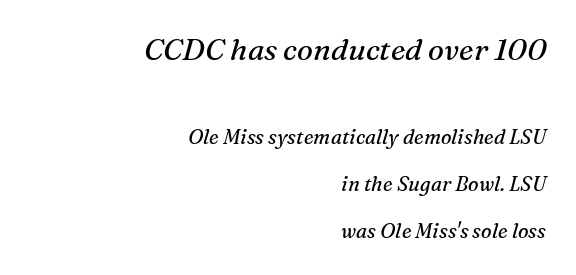
{"serif": "yes", "italic": "yes", "lean": "right", "slant_degrees": 16, "bold": "no", "weight": "regular", "width": "normal", "stroke_contrast": "medium", "x_height": "medium", "monospaced": "no", "underline": "no", "align": "right", "line_spacing": "loose", "line_spacing_ratio": 2.35, "letter_spacing": "normal", "letter_spacing_em": 0.0, "larger_block": "first", "size_ratio": 1.5, "glyph_px": 30}
